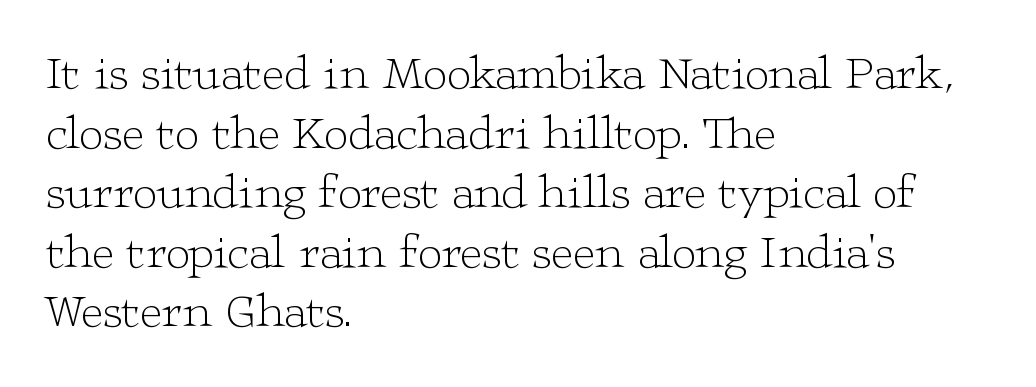
Q: Is the text bold? A: No.
Q: Is the text italic (slanted)? A: No, it is upright.
Q: Is the typeface a serif or a sans-serif typeface? A: Serif.
Q: Is the text underlined? A: No.
Q: How is the paragraph aligned? A: Left-aligned.
Q: Is the spacing between letters normal or unusually wide? A: Normal.
Q: Width (condensed, normal, or wide)? A: Wide.
Q: Stroke contrast? A: Low.
Q: x-height? A: Medium.
Q: Monospaced? A: No.
